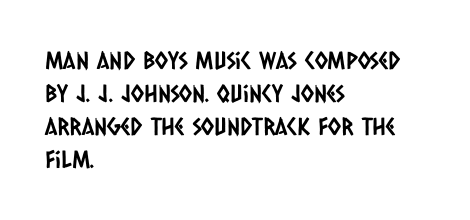
The image shows 24 px text type; set left-aligned, normal line spacing (1.38x), normal letter spacing, not underlined.
